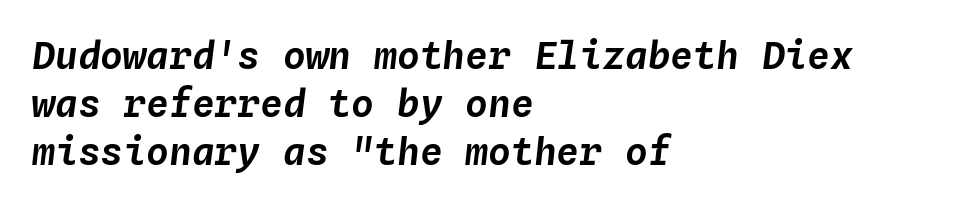
{"italic": "yes", "lean": "right", "slant_degrees": 4, "width": "normal", "stroke_contrast": "low", "x_height": "medium", "monospaced": "yes", "underline": "no", "align": "left", "line_spacing": "normal", "line_spacing_ratio": 1.26, "letter_spacing": "normal", "letter_spacing_em": 0.0, "glyph_px": 38}
